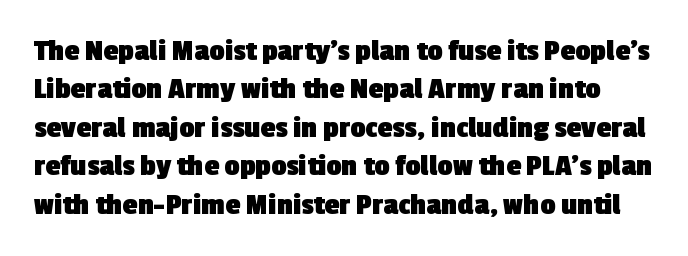
The image shows 30 px heavy sans-serif type; set normal line spacing (1.28x), normal letter spacing, not underlined; a medium x-height.
